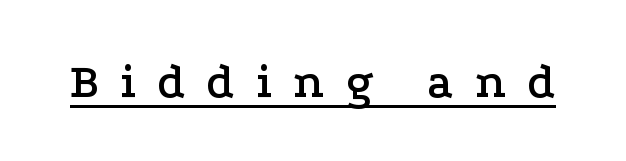
The image shows 49 px wide serif type, upright; set unusually wide letter spacing (+0.43 em), underlined; low stroke contrast and a medium x-height.
